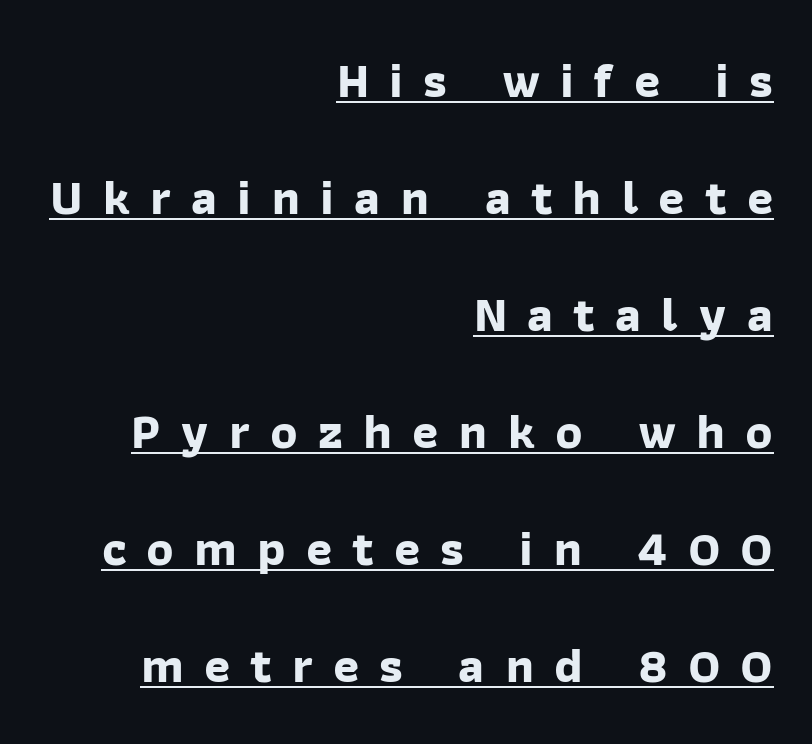
{"serif": "no", "bold": "yes", "weight": "bold", "width": "normal", "stroke_contrast": "low", "x_height": "medium", "monospaced": "no", "underline": "yes", "align": "right", "line_spacing": "loose", "line_spacing_ratio": 2.34, "letter_spacing": "wide", "letter_spacing_em": 0.4, "glyph_px": 50}
